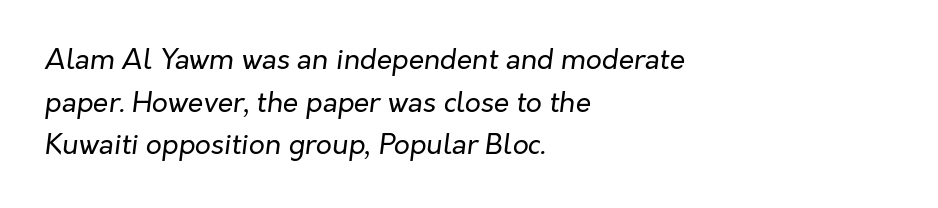
{"italic": "yes", "lean": "right", "slant_degrees": 7, "bold": "no", "weight": "regular", "width": "normal", "stroke_contrast": "low", "x_height": "medium", "monospaced": "no", "underline": "no", "align": "left", "line_spacing": "normal", "line_spacing_ratio": 1.52, "letter_spacing": "normal", "letter_spacing_em": 0.0, "glyph_px": 28}
